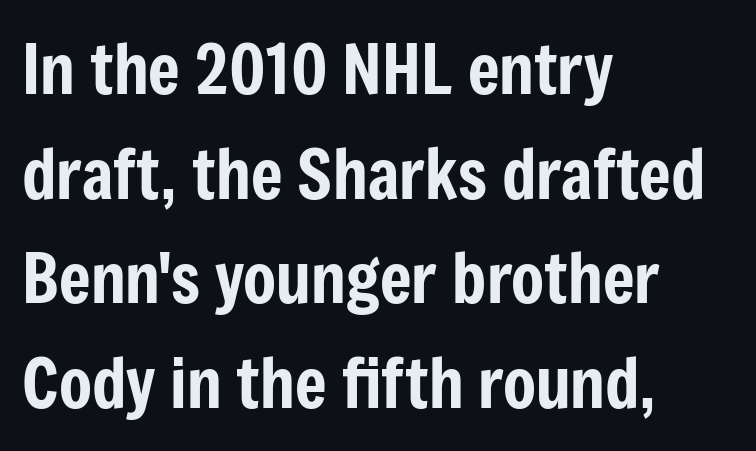
The image shows 68 px condensed sans-serif type, upright; set left-aligned, normal line spacing (1.54x), normal letter spacing, not underlined; low stroke contrast and a medium x-height.
